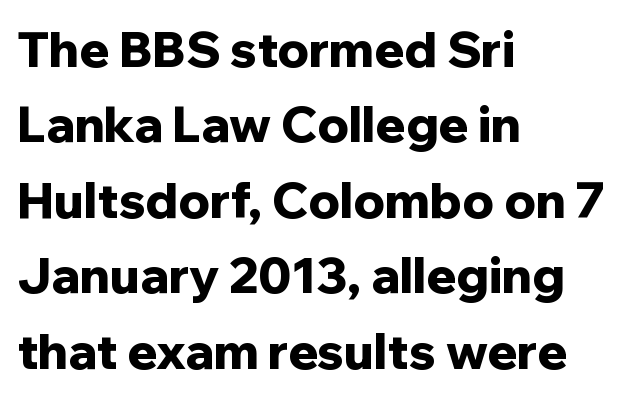
If you measured baseline to baseline, you'd find a middling distance. Is this a sans? Yes — the strokes have no serifs. Spacing verdict: proportional, widths tailored to each character. Glyph-to-glyph distance matches everyday printed text.
